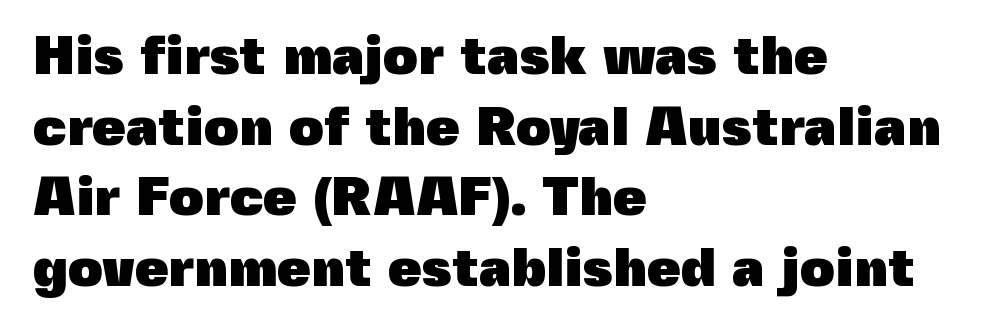
The image shows 54 px heavy sans-serif type, upright; set left-aligned, normal line spacing (1.31x), normal letter spacing, not underlined; a medium x-height.
